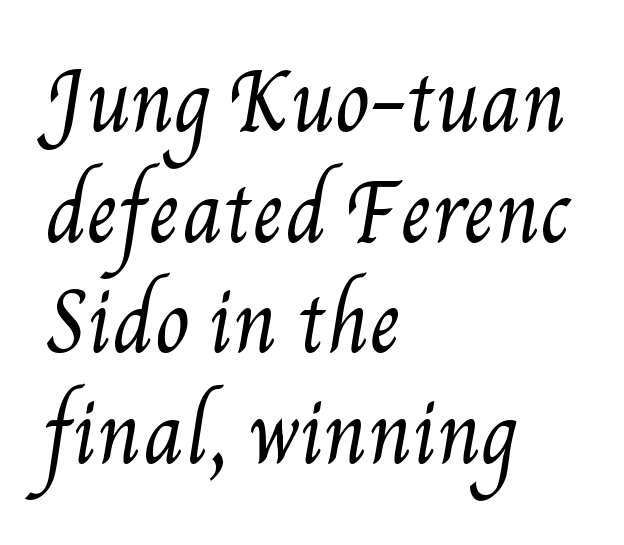
Q: Is the text bold? A: No.
Q: Is the text underlined? A: No.
Q: How is the paragraph aligned? A: Left-aligned.
Q: Is the spacing between letters normal or unusually wide? A: Normal.
Q: Is the spacing between lines tight, normal or loose? A: Normal.
Q: Width (condensed, normal, or wide)? A: Condensed.
Q: Stroke contrast? A: Medium.
Q: x-height? A: Small.
Q: Monospaced? A: No.
